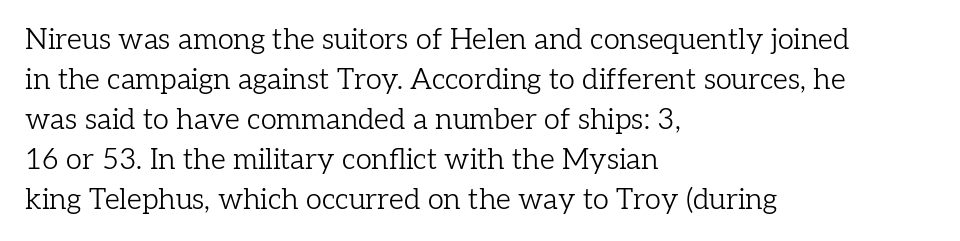
The image shows 29 px light serif type, upright; set left-aligned, normal line spacing (1.38x), normal letter spacing, not underlined; low stroke contrast and a medium x-height.
